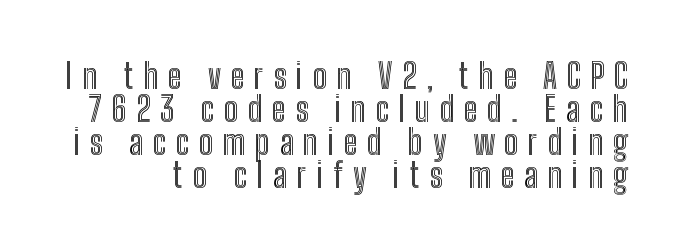
Horizontal bands of white between lines are thin slivers. Inter-character spacing is expanded well beyond the font's built-in metrics. This sample uses an upright cut, with every glyph sitting square on the baseline. Anything drawn beneath the words? Only blank space. Character widths vary here, with narrow letters taking less room than wide ones.
